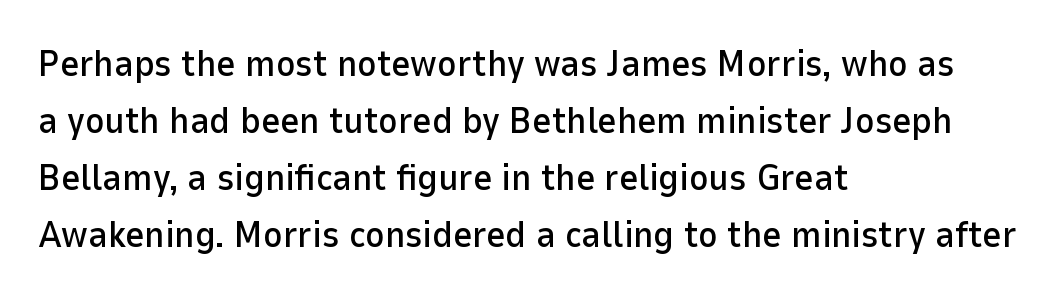
{"serif": "no", "italic": "no", "width": "normal", "stroke_contrast": "low", "x_height": "medium", "monospaced": "no", "underline": "no", "align": "left", "line_spacing": "normal", "line_spacing_ratio": 1.54, "letter_spacing": "normal", "letter_spacing_em": 0.0, "glyph_px": 37}
